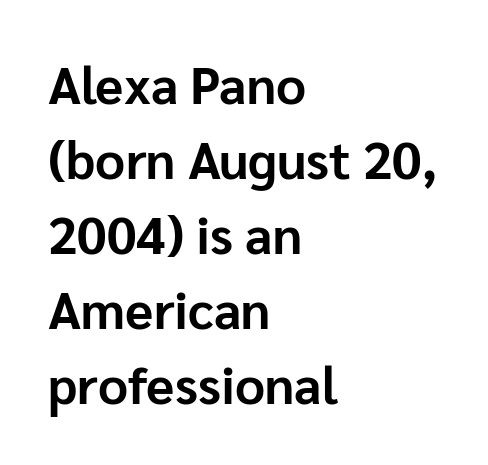
The rendering uses natural spacing where letterforms have individual widths. Are there feet on the stems? There aren't — it's a sans. Only glyphs here, with clear space below each row. Regarding leading, the lines here are spaced in the standard way. A roman cut, with each character standing at attention.
